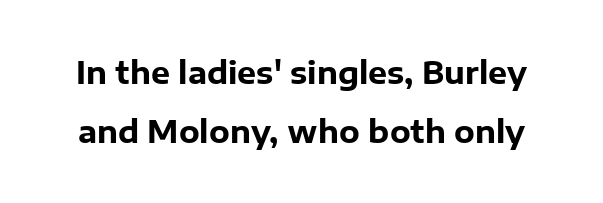
Q: Is the text bold? A: Yes.
Q: Is the text italic (slanted)? A: No, it is upright.
Q: Is the typeface a serif or a sans-serif typeface? A: Sans-serif.
Q: Is the text underlined? A: No.
Q: Is the spacing between letters normal or unusually wide? A: Normal.
Q: Is the spacing between lines tight, normal or loose? A: Loose.
Q: Width (condensed, normal, or wide)? A: Normal.
Q: Stroke contrast? A: Low.
Q: x-height? A: Medium.
Q: Monospaced? A: No.
